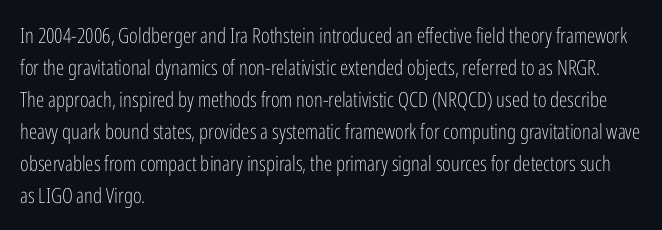
Vertical strokes here are truly vertical. The paragraph has a hard left edge and a soft right edge. The rendering uses a moderate line-height, typical for paragraphs. The cut favours lightness, reaching ordinary text weight at its darkest.
